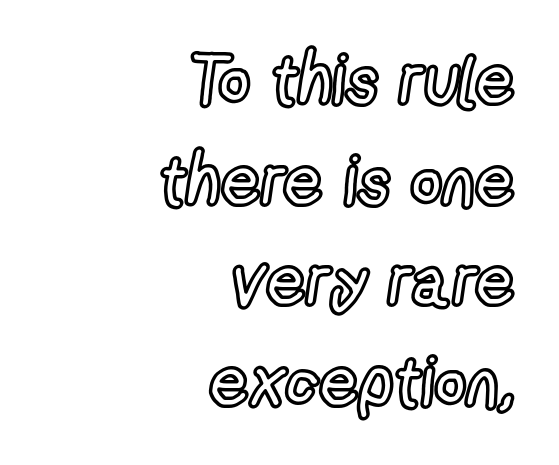
The gaps between neighbouring characters are ordinary and unremarkable. The leading is moderate, giving the passage an even texture. Do the characters align in a grid? No, the font is proportional. Underline: absent.
